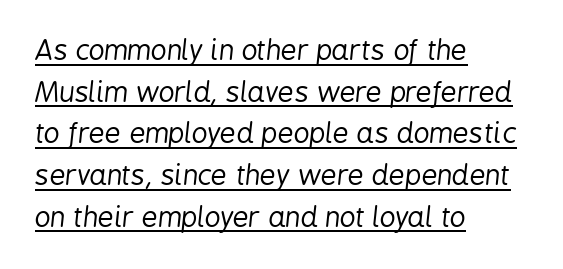
Q: Is the text bold? A: No.
Q: Is the text italic (slanted)? A: Yes, it leans right by about 6 degrees.
Q: Is the text underlined? A: Yes.
Q: How is the paragraph aligned? A: Left-aligned.
Q: Is the spacing between letters normal or unusually wide? A: Normal.
Q: Is the spacing between lines tight, normal or loose? A: Normal.
Q: Width (condensed, normal, or wide)? A: Condensed.
Q: Stroke contrast? A: Low.
Q: x-height? A: Medium.
Q: Monospaced? A: No.
